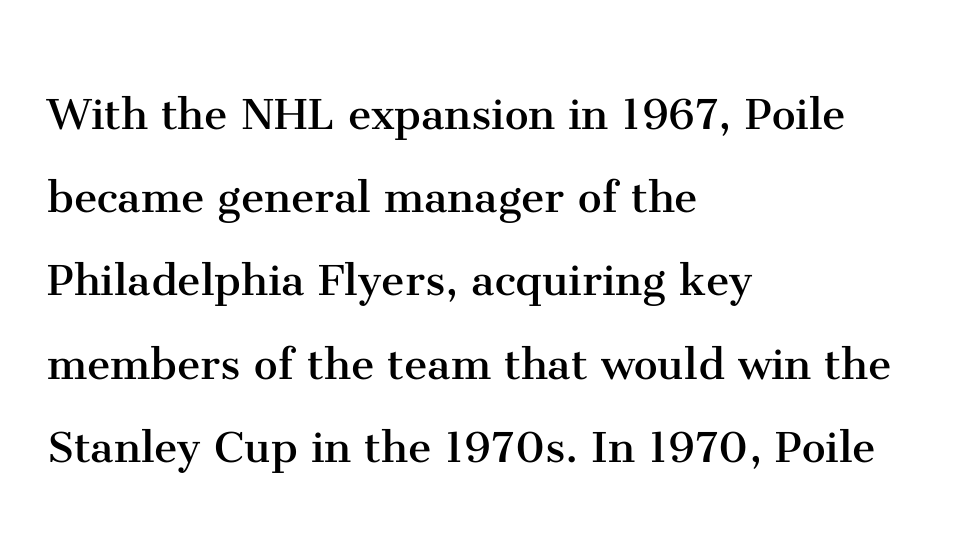
Q: Is the text bold? A: No.
Q: Is the text italic (slanted)? A: No, it is upright.
Q: Is the typeface a serif or a sans-serif typeface? A: Serif.
Q: Is the text underlined? A: No.
Q: How is the paragraph aligned? A: Left-aligned.
Q: Is the spacing between letters normal or unusually wide? A: Normal.
Q: Is the spacing between lines tight, normal or loose? A: Normal.
Q: Width (condensed, normal, or wide)? A: Normal.
Q: Stroke contrast? A: Medium.
Q: x-height? A: Medium.
Q: Monospaced? A: No.
